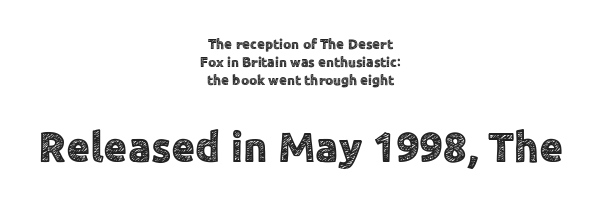
The image shows 43 px sans-serif type, upright; set centered, normal line spacing (1.3x), normal letter spacing, not underlined; the second (bottom) block is 3.07x larger; a medium x-height.
